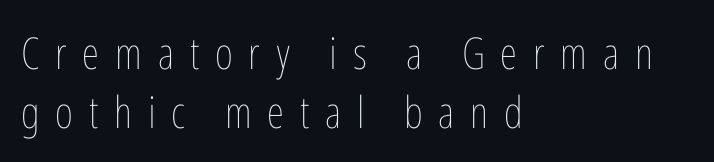
Ordinary non-slanted type is in use. You could only call the tracking loose — the letters float apart. Notice how descenders clear the ascenders below comfortably — that's standard leading. Spacing verdict: proportional, widths tailored to each character. The setting favours the left margin, as ordinary paragraphs usually do.
